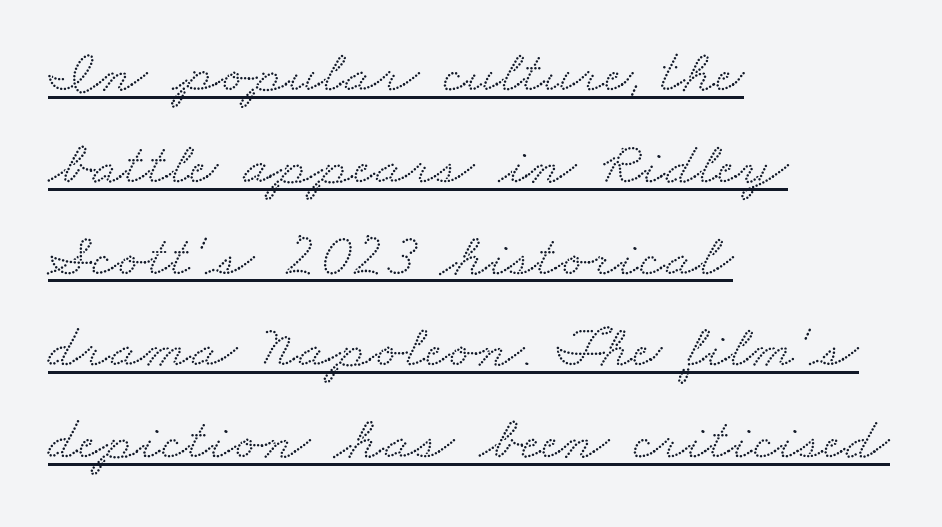
{"serif": "yes", "width": "wide", "stroke_contrast": "low", "x_height": "small", "monospaced": "no", "underline": "yes", "align": "left", "line_spacing": "normal", "line_spacing_ratio": 1.48, "letter_spacing": "normal", "letter_spacing_em": 0.0, "glyph_px": 62}
